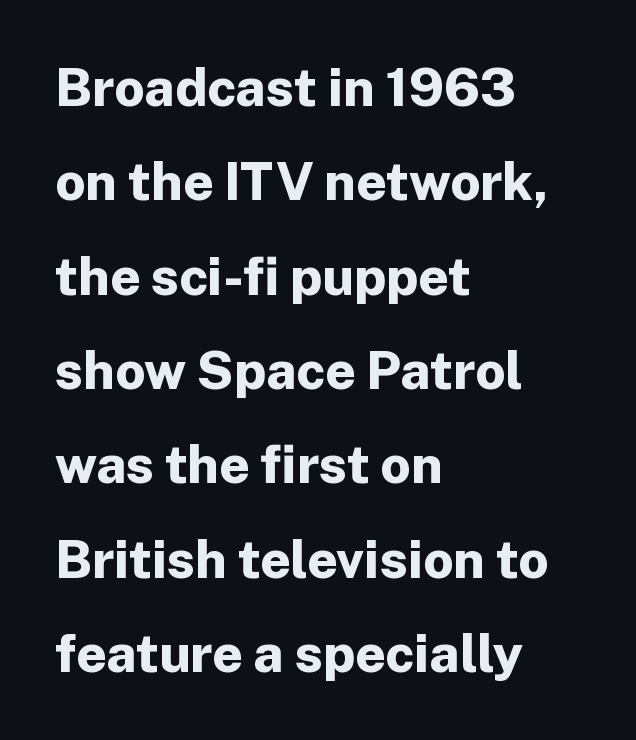
Q: Is the text bold? A: Yes.
Q: Is the text italic (slanted)? A: No, it is upright.
Q: Is the typeface a serif or a sans-serif typeface? A: Sans-serif.
Q: Is the text underlined? A: No.
Q: How is the paragraph aligned? A: Left-aligned.
Q: Is the spacing between letters normal or unusually wide? A: Normal.
Q: Width (condensed, normal, or wide)? A: Normal.
Q: Stroke contrast? A: Low.
Q: x-height? A: Medium.
Q: Monospaced? A: No.
